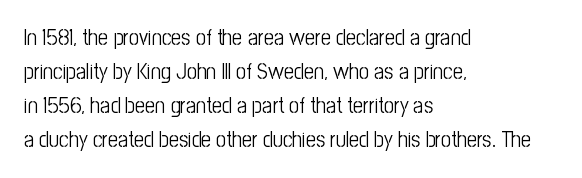
{"italic": "no", "bold": "no", "underline": "no", "align": "left", "line_spacing": "normal", "line_spacing_ratio": 1.54, "letter_spacing": "normal", "letter_spacing_em": 0.0, "glyph_px": 22}
